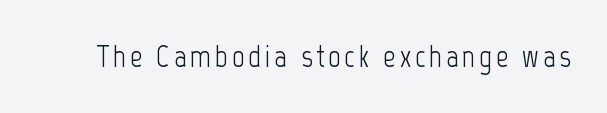
Q: Is the text bold? A: No.
Q: Is the text italic (slanted)? A: No, it is upright.
Q: Is the typeface a serif or a sans-serif typeface? A: Sans-serif.
Q: Is the text underlined? A: No.
Q: Width (condensed, normal, or wide)? A: Condensed.
Q: Stroke contrast? A: Low.
Q: x-height? A: Medium.
Q: Monospaced? A: No.
